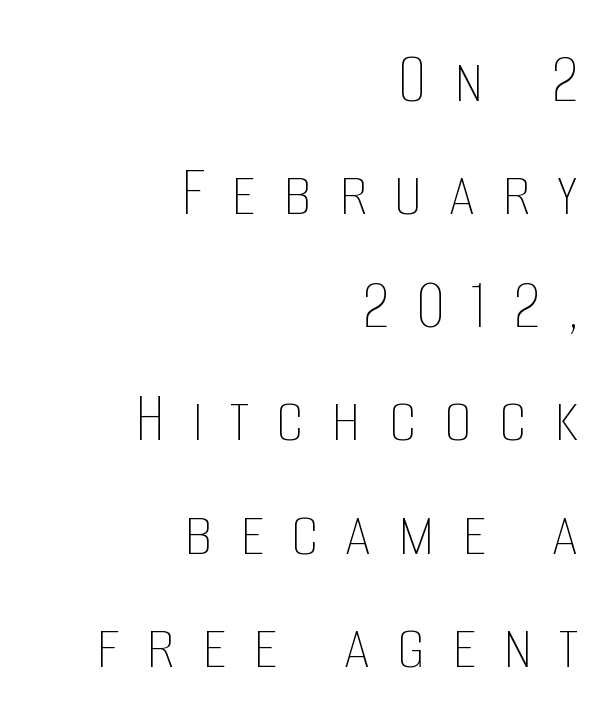
The image shows 73 px thin, condensed type, upright; set right-aligned, normal line spacing (1.55x), unusually wide letter spacing (+0.36 em), not underlined; low stroke contrast and a large x-height.
